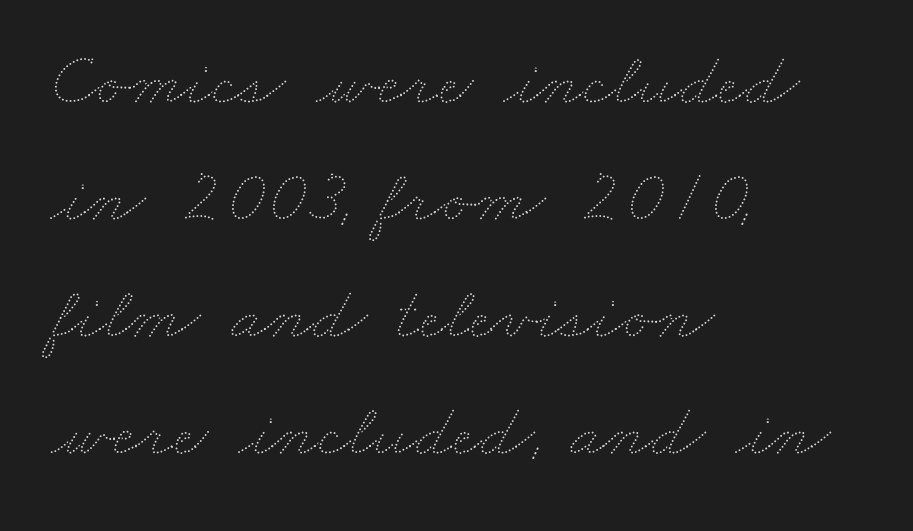
{"bold": "no", "weight": "thin", "width": "wide", "stroke_contrast": "medium", "x_height": "small", "monospaced": "no", "underline": "no", "align": "left", "line_spacing": "normal", "line_spacing_ratio": 1.54, "letter_spacing": "normal", "letter_spacing_em": 0.0, "glyph_px": 76}
